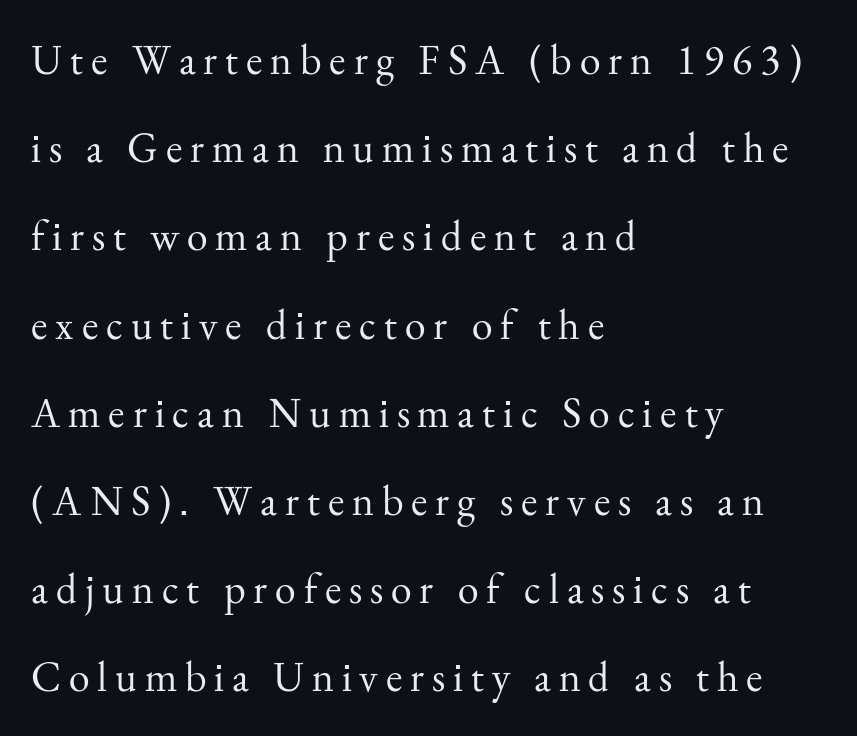
The image shows 42 px regular-weight serif type, upright; set left-aligned, loose line spacing (2.1x), not underlined; medium stroke contrast and a small x-height.
